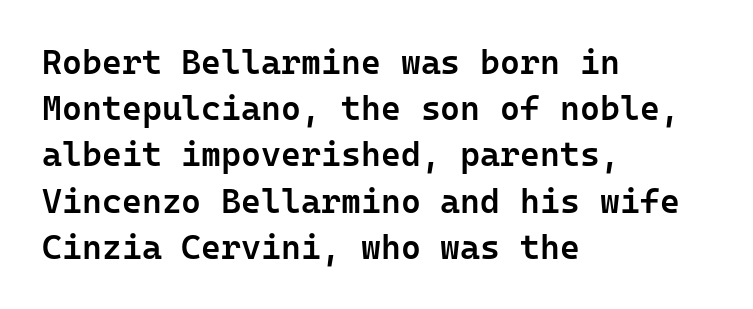
Evenly set lines give the paragraph a standard silhouette. Short note: letters normally spaced. The words here are not underlined. These lines are rendered in a fixed-pitch font. These lines are composed in type without serifs.
